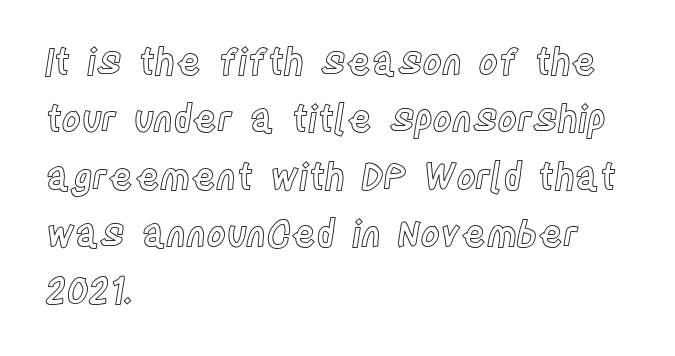
{"width": "condensed", "x_height": "large", "monospaced": "no", "underline": "no", "align": "left", "line_spacing": "normal", "line_spacing_ratio": 1.55, "letter_spacing": "normal", "letter_spacing_em": 0.0, "glyph_px": 37}
